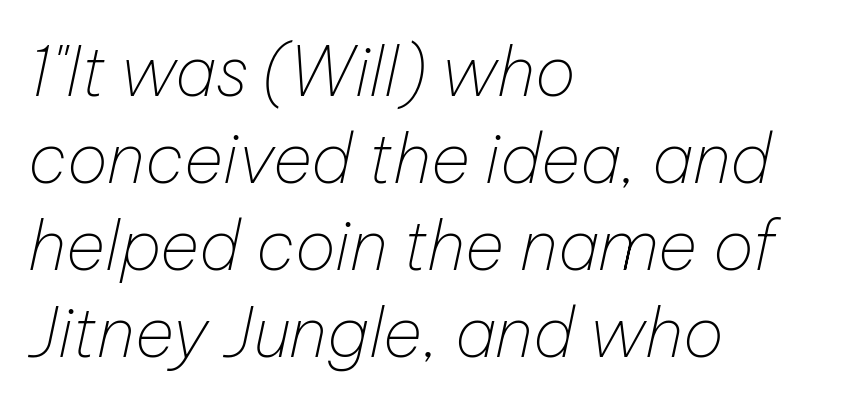
The axis of the letterforms is tilted away from vertical. Stem width sits at or under what a default text font uses. A normal amount of white space separates one row of letters from the next. Default kerning and tracking; the words read as compact shapes.
